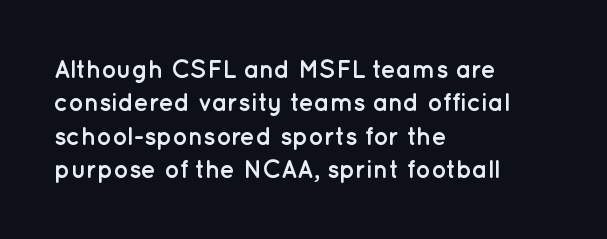
Q: Is the text bold? A: Yes.
Q: Is the text italic (slanted)? A: No, it is upright.
Q: Is the text underlined? A: No.
Q: How is the paragraph aligned? A: Left-aligned.
Q: Is the spacing between letters normal or unusually wide? A: Normal.
Q: Is the spacing between lines tight, normal or loose? A: Normal.
